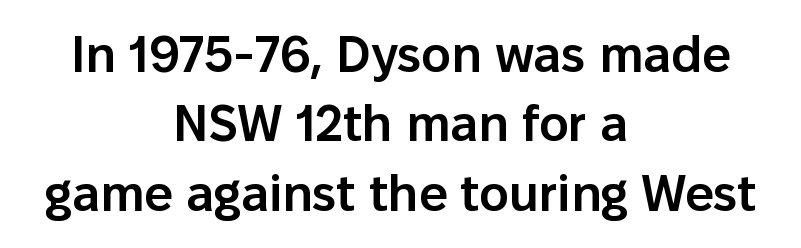
{"serif": "no", "italic": "no", "bold": "semi", "weight": "semibold", "width": "normal", "stroke_contrast": "low", "x_height": "medium", "monospaced": "no", "underline": "no", "align": "center", "line_spacing": "normal", "line_spacing_ratio": 1.39, "letter_spacing": "normal", "letter_spacing_em": 0.0, "glyph_px": 50}
